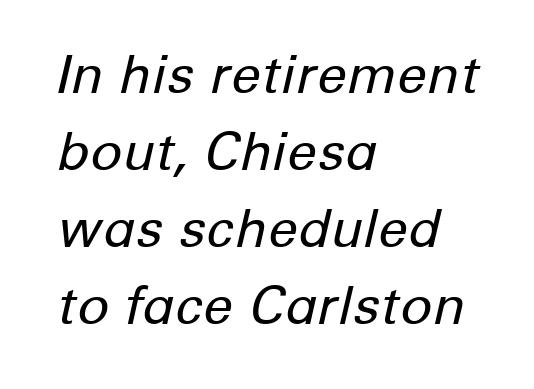
The image shows 53 px regular-weight type, italic (leaning right); set left-aligned, normal line spacing (1.45x), normal letter spacing, not underlined; low stroke contrast and a medium x-height.
